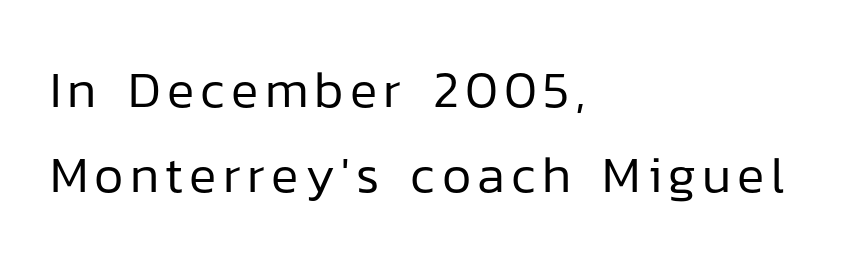
The image shows 51 px regular-weight sans-serif type, upright; set left-aligned, normal line spacing (1.67x), not underlined; low stroke contrast and a medium x-height.
